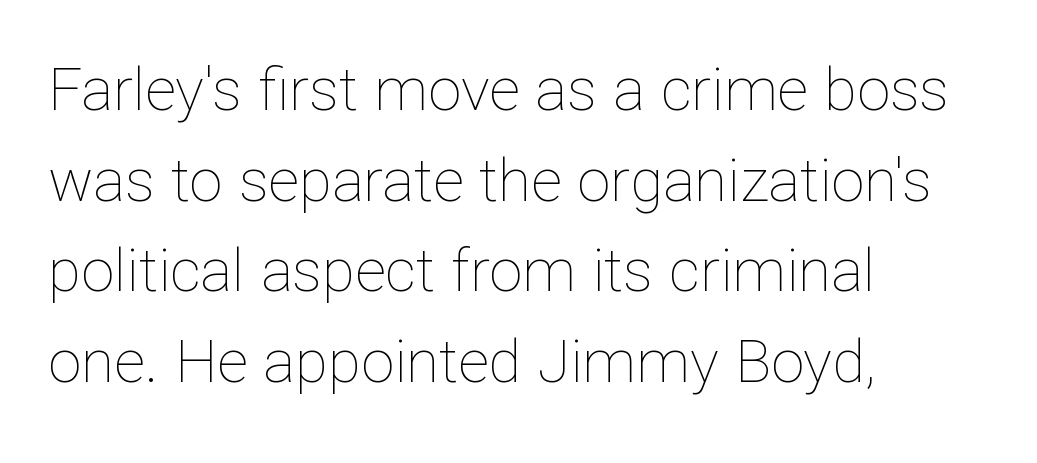
The image shows 60 px thin type, upright; set left-aligned, normal line spacing (1.51x), normal letter spacing, not underlined; low stroke contrast and a medium x-height.
